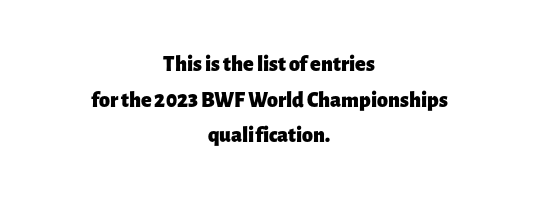
The image shows 22 px bold type, upright; set centered, normal line spacing (1.62x), normal letter spacing, not underlined.
